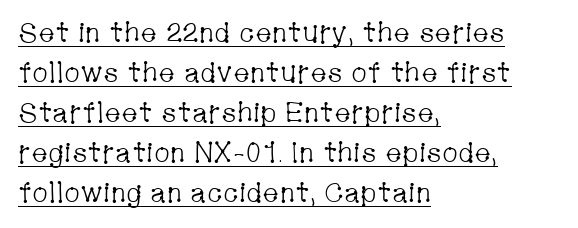
Q: Is the text bold? A: No.
Q: Is the text italic (slanted)? A: No, it is upright.
Q: Is the typeface a serif or a sans-serif typeface? A: Serif.
Q: Is the text underlined? A: Yes.
Q: How is the paragraph aligned? A: Left-aligned.
Q: Is the spacing between letters normal or unusually wide? A: Normal.
Q: Is the spacing between lines tight, normal or loose? A: Normal.
Q: Width (condensed, normal, or wide)? A: Condensed.
Q: Stroke contrast? A: Low.
Q: x-height? A: Medium.
Q: Monospaced? A: No.
